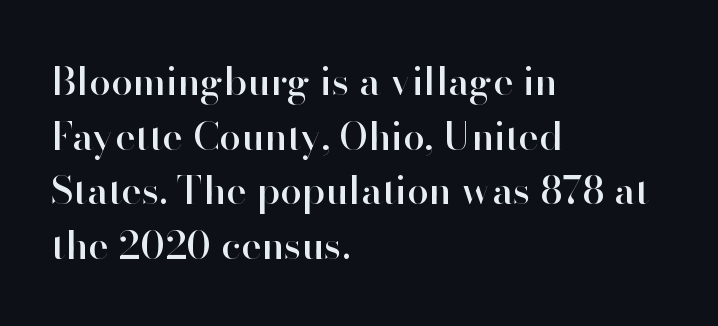
{"serif": "no", "italic": "no", "width": "normal", "stroke_contrast": "high", "x_height": "small", "monospaced": "no", "underline": "no", "align": "left", "line_spacing": "normal", "line_spacing_ratio": 1.4, "letter_spacing": "normal", "letter_spacing_em": 0.0, "glyph_px": 39}
